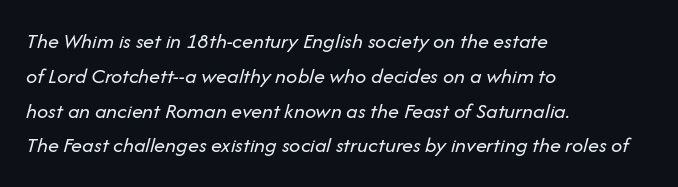
The image shows 22 px text type, italic (leaning right); set left-aligned, normal line spacing (1.58x), normal letter spacing, not underlined.
